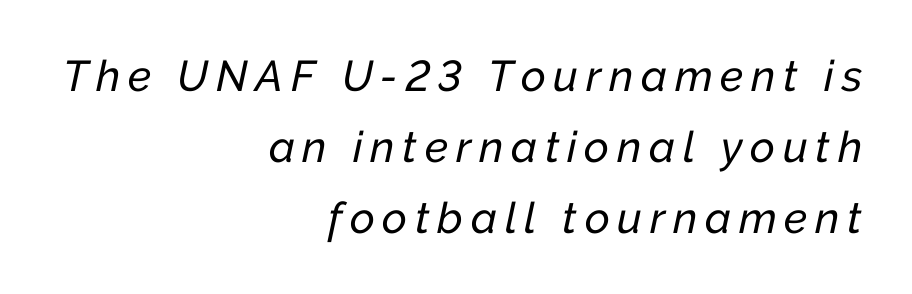
Quick note: underline off. Line endings align vertically; line beginnings do not. Each letter keeps its own natural width here, so spacing adapts to shape. Each new line begins a customary step beneath the previous one. Looking at the ascenders, they clearly lean.
